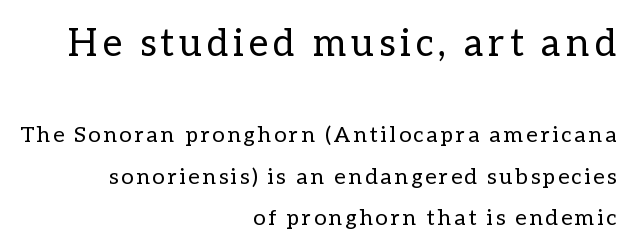
The image shows 38 px regular-weight type, upright; set right-aligned, line spacing 1.89x, not underlined; the first (top) block is 1.73x larger; low stroke contrast and a medium x-height.
